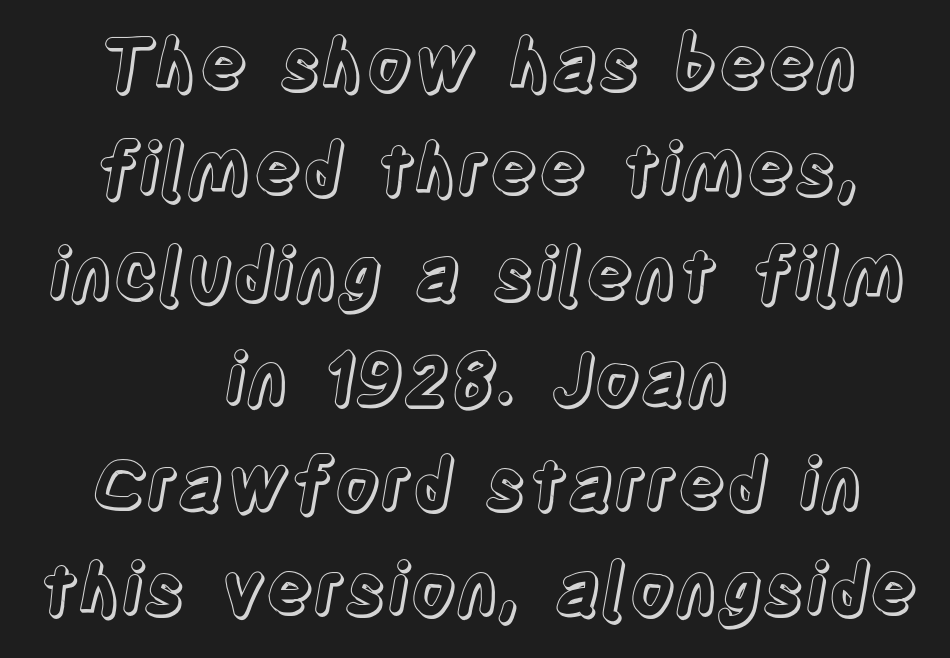
{"width": "condensed", "x_height": "large", "monospaced": "no", "underline": "no", "align": "center", "line_spacing": "normal", "line_spacing_ratio": 1.48, "letter_spacing": "normal", "letter_spacing_em": 0.0, "glyph_px": 71}
